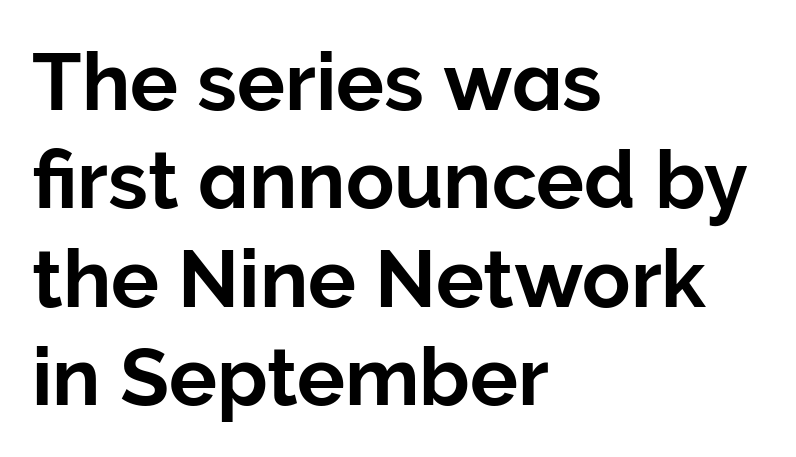
{"serif": "no", "italic": "no", "width": "normal", "stroke_contrast": "low", "x_height": "medium", "monospaced": "no", "underline": "no", "align": "left", "line_spacing_ratio": 1.23, "letter_spacing": "normal", "letter_spacing_em": 0.0, "glyph_px": 80}
